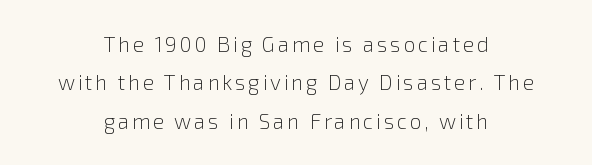
Notice how the passage keeps no hard edge, just a central spine. The strip under each line holds only bare page. Heaviness? Minimal to ordinary, like unemphasized prose. This is the regular roman posture of the typeface.
